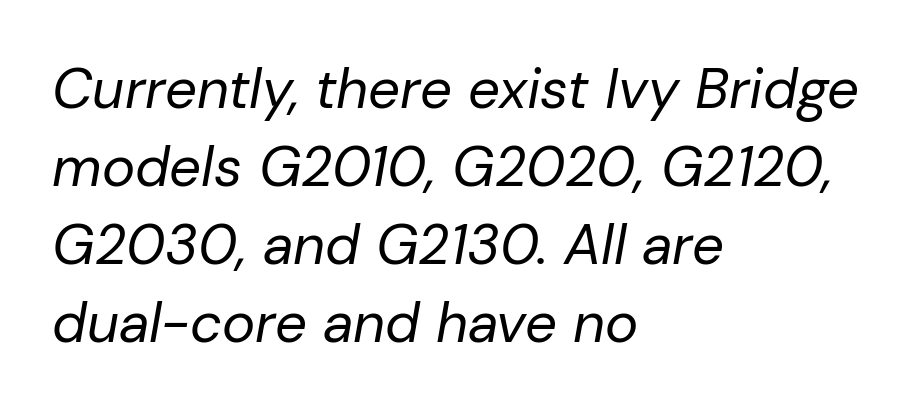
{"italic": "yes", "lean": "right", "slant_degrees": 10, "bold": "no", "weight": "regular", "width": "normal", "stroke_contrast": "low", "x_height": "medium", "monospaced": "no", "underline": "no", "align": "left", "line_spacing": "normal", "line_spacing_ratio": 1.39, "letter_spacing": "normal", "letter_spacing_em": 0.0, "glyph_px": 56}
